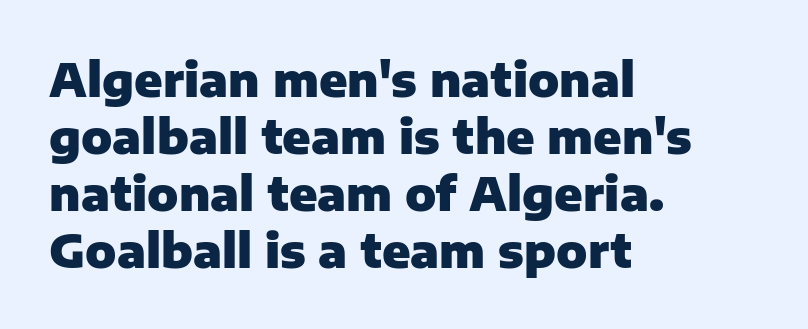
{"serif": "no", "italic": "no", "bold": "yes", "weight": "heavy", "width": "normal", "stroke_contrast": "low", "x_height": "medium", "monospaced": "no", "underline": "no", "align": "left", "line_spacing_ratio": 1.24, "letter_spacing": "normal", "letter_spacing_em": 0.0, "glyph_px": 46}
